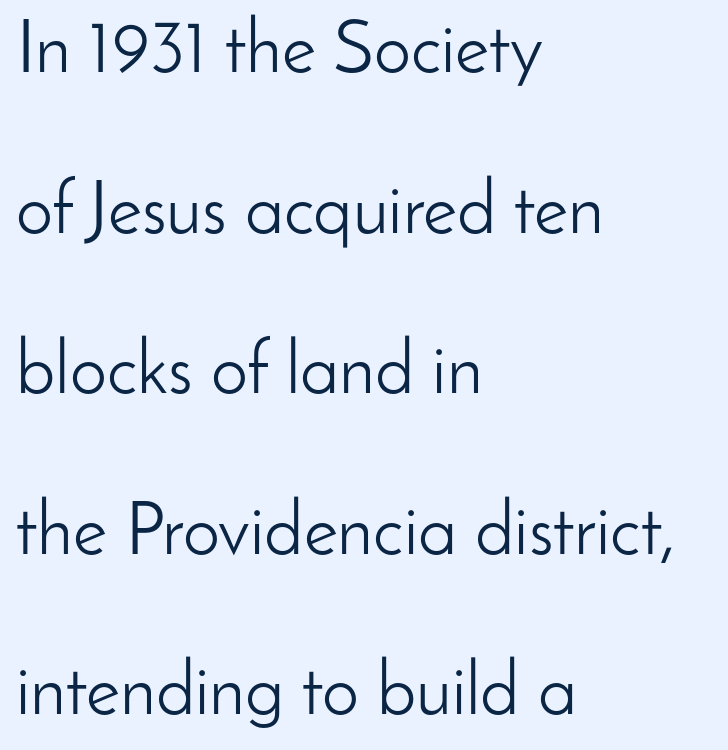
Each letter keeps its own natural width here, so spacing adapts to shape. Type style note: lacks serifs. The font sits on the lighter half of the weight spectrum, regular included. The vertical gap from one line to the next is large. The words here are not underlined.
